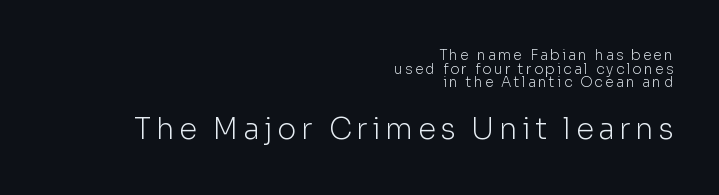
The image shows 29 px light sans-serif type, upright; set right-aligned, tight line spacing (0.98x), not underlined; the second (bottom) block is 2.07x larger; low stroke contrast and a medium x-height.
